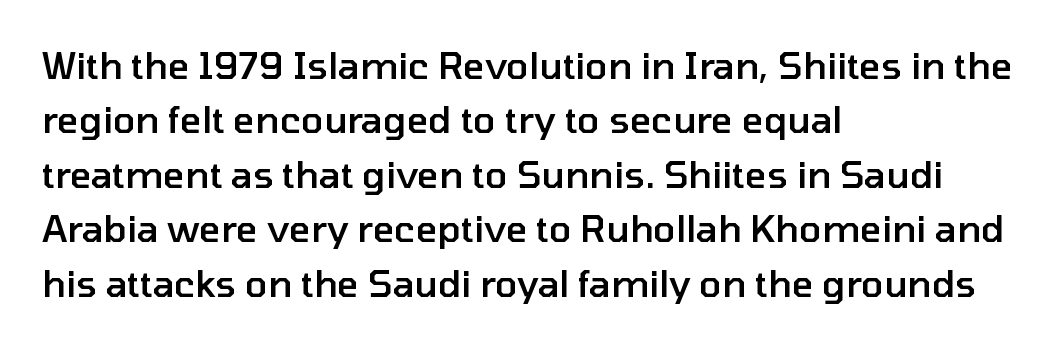
{"serif": "no", "italic": "no", "bold": "semi", "weight": "semibold", "width": "normal", "stroke_contrast": "low", "x_height": "medium", "monospaced": "no", "underline": "no", "align": "left", "line_spacing": "normal", "line_spacing_ratio": 1.47, "letter_spacing": "normal", "letter_spacing_em": 0.0, "glyph_px": 37}
